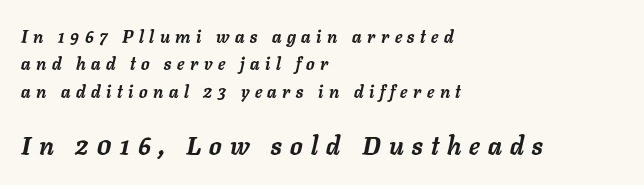
Q: Is the text bold? A: Yes.
Q: Is the text italic (slanted)? A: Yes, it leans right by about 11 degrees.
Q: Is the text underlined? A: No.
Q: How is the paragraph aligned? A: Left-aligned.
Q: Is the spacing between letters normal or unusually wide? A: Unusually wide.
Q: Is the spacing between lines tight, normal or loose? A: Normal.
Q: Which block of text is set in a larger size, the first (top) or the second (bottom)? A: The second (bottom) one.
